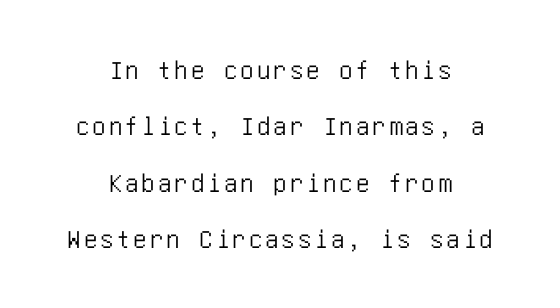
In terms of leading, this rendering errs on the spacious side. Characters remain perfectly vertical along every line. Teacher's note: observe the equal gaps on both sides — that is centered alignment. The zone under the glyphs is completely vacant.
